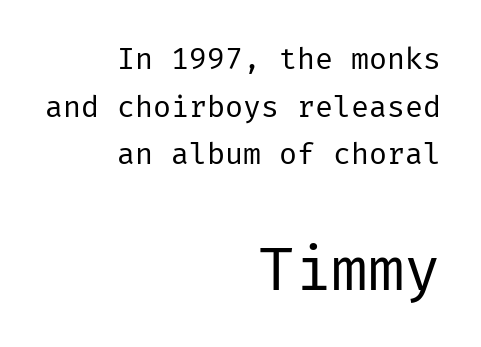
This rendering features lettering with no underline. Reading top to bottom, the characters get bigger at the block break. The ragged edge is on the left, which tells us the setting is flush right. The specimen reads as upright at a glance.
